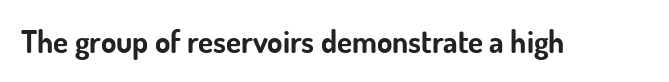
Q: Is the text bold? A: Yes.
Q: Is the text italic (slanted)? A: No, it is upright.
Q: Is the typeface a serif or a sans-serif typeface? A: Sans-serif.
Q: Is the text underlined? A: No.
Q: Is the spacing between letters normal or unusually wide? A: Normal.
Q: Width (condensed, normal, or wide)? A: Normal.
Q: Stroke contrast? A: Low.
Q: x-height? A: Small.
Q: Monospaced? A: No.
